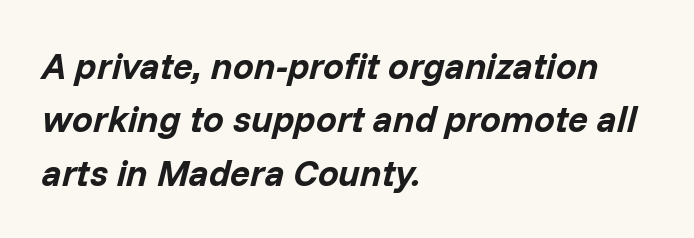
{"italic": "yes", "lean": "right", "slant_degrees": 14, "bold": "yes", "weight": "bold", "width": "normal", "stroke_contrast": "low", "x_height": "medium", "monospaced": "no", "underline": "no", "align": "left", "line_spacing": "normal", "line_spacing_ratio": 1.44, "letter_spacing": "normal", "letter_spacing_em": 0.0, "glyph_px": 37}
